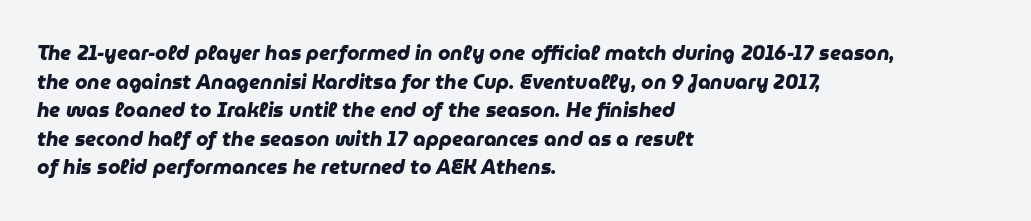
Q: Is the text bold? A: Yes.
Q: Is the text underlined? A: No.
Q: How is the paragraph aligned? A: Left-aligned.
Q: Is the spacing between letters normal or unusually wide? A: Normal.
Q: Is the spacing between lines tight, normal or loose? A: Normal.
